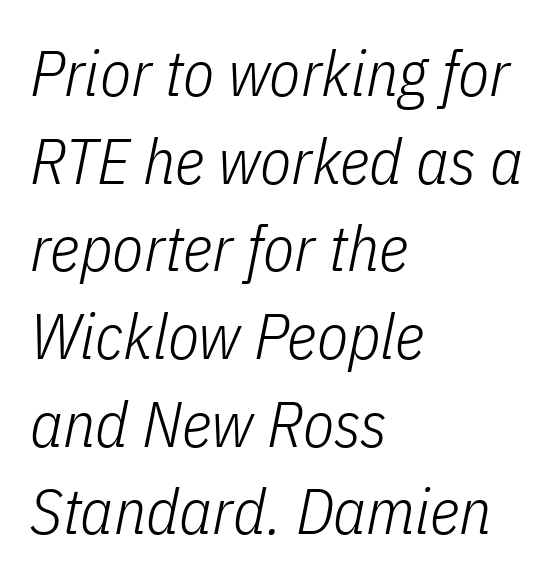
{"italic": "yes", "lean": "right", "slant_degrees": 11, "bold": "no", "weight": "light", "width": "condensed", "stroke_contrast": "low", "x_height": "medium", "monospaced": "no", "underline": "no", "align": "left", "line_spacing": "normal", "line_spacing_ratio": 1.37, "letter_spacing": "normal", "letter_spacing_em": 0.0, "glyph_px": 64}
